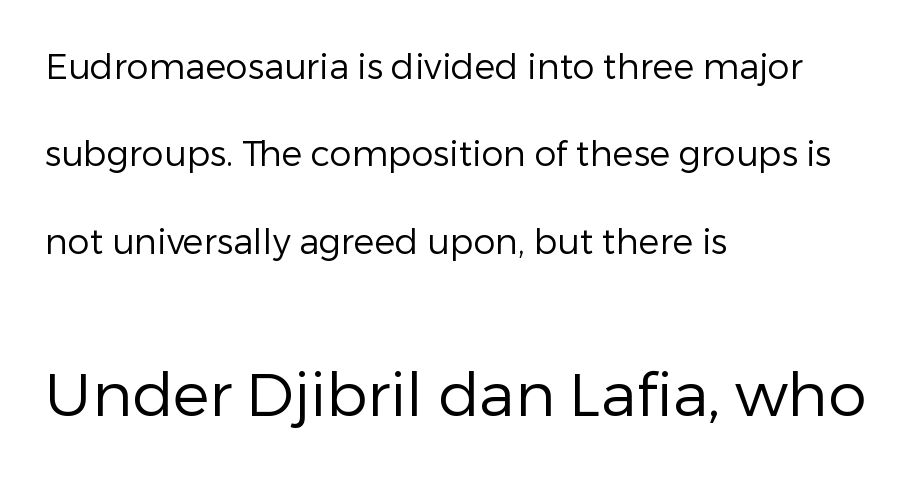
Q: Is the text bold? A: No.
Q: Is the text italic (slanted)? A: No, it is upright.
Q: Is the typeface a serif or a sans-serif typeface? A: Sans-serif.
Q: Is the text underlined? A: No.
Q: How is the paragraph aligned? A: Left-aligned.
Q: Is the spacing between letters normal or unusually wide? A: Normal.
Q: Is the spacing between lines tight, normal or loose? A: Loose.
Q: Which block of text is set in a larger size, the first (top) or the second (bottom)? A: The second (bottom) one.
Q: Width (condensed, normal, or wide)? A: Normal.
Q: Stroke contrast? A: Low.
Q: x-height? A: Medium.
Q: Monospaced? A: No.
